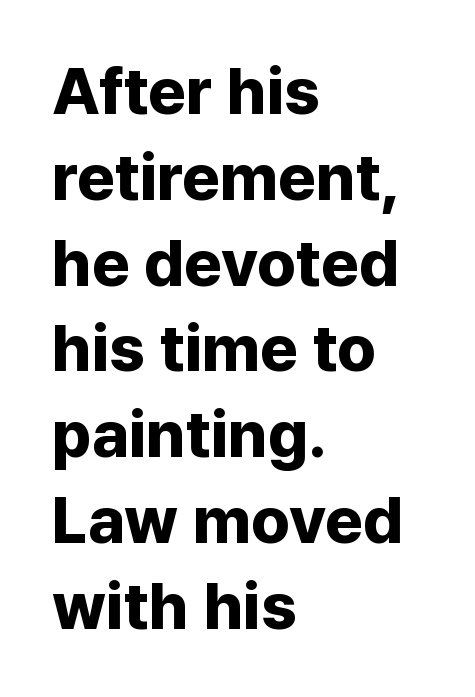
The image shows 65 px bold sans-serif type, upright; set left-aligned, normal line spacing (1.32x), normal letter spacing, not underlined; low stroke contrast and a medium x-height.
